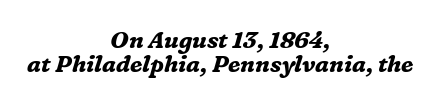
The face used here is rendered with its standard letterfit. This sample trades vertical openness for compactness between lines. The strokes are fattened all the way to bold. The area under the type is left untouched. The glyphs look as if they've been sheared to an angle.
